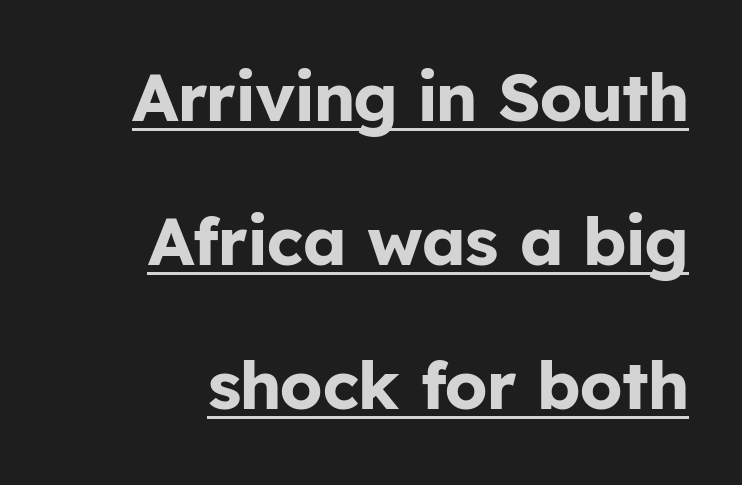
{"serif": "no", "italic": "no", "bold": "yes", "weight": "bold", "width": "normal", "stroke_contrast": "low", "x_height": "medium", "monospaced": "no", "underline": "yes", "line_spacing": "loose", "line_spacing_ratio": 2.15, "letter_spacing": "normal", "letter_spacing_em": 0.0, "glyph_px": 67}
